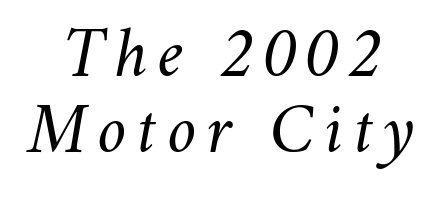
Q: Is the text bold? A: No.
Q: Is the text italic (slanted)? A: Yes, it leans right by about 11 degrees.
Q: Is the text underlined? A: No.
Q: How is the paragraph aligned? A: Centered.
Q: Is the spacing between lines tight, normal or loose? A: Tight.
Q: Width (condensed, normal, or wide)? A: Normal.
Q: Stroke contrast? A: Medium.
Q: x-height? A: Small.
Q: Monospaced? A: No.
